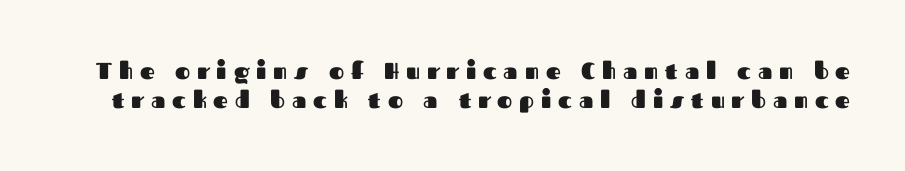
The letters stand straight up with perfectly vertical stems. This block has exactly the height ordinary leading produces. This is heavy type, rendered in bold. You could only call the tracking loose — the letters float apart. Quick note: underline off.
